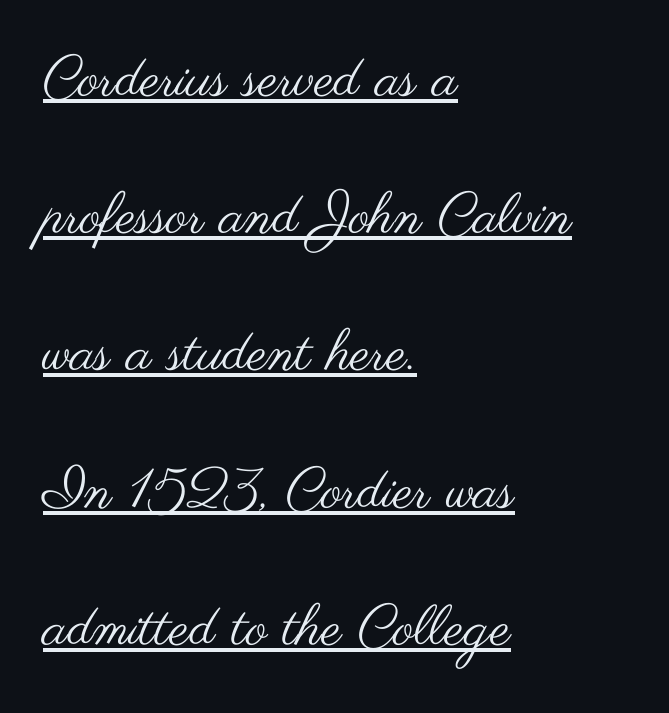
Q: Is the text bold? A: No.
Q: Is the text italic (slanted)? A: Yes.
Q: Is the typeface a serif or a sans-serif typeface? A: Sans-serif.
Q: Is the text underlined? A: Yes.
Q: How is the paragraph aligned? A: Left-aligned.
Q: Is the spacing between letters normal or unusually wide? A: Normal.
Q: Is the spacing between lines tight, normal or loose? A: Loose.
Q: Width (condensed, normal, or wide)? A: Wide.
Q: Stroke contrast? A: Medium.
Q: x-height? A: Small.
Q: Monospaced? A: No.
